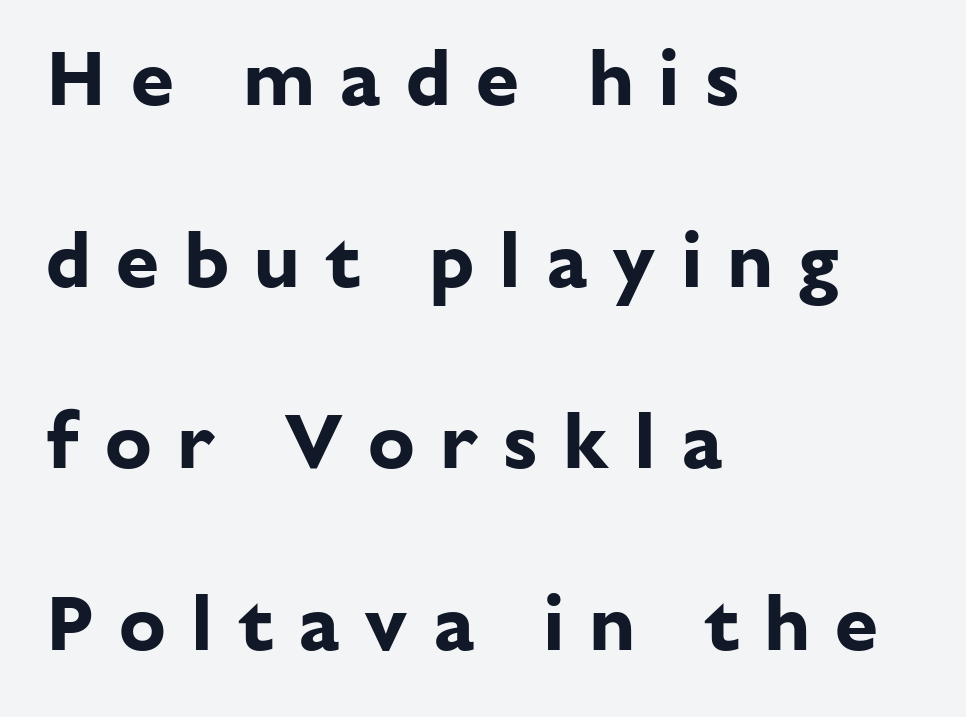
The image shows 78 px bold sans-serif type, upright; set left-aligned, loose line spacing (2.33x), unusually wide letter spacing (+0.32 em), not underlined; low stroke contrast and a medium x-height.
